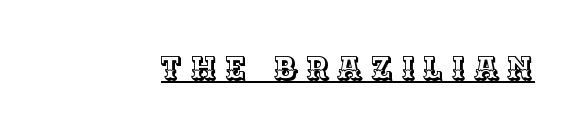
Q: Is the text italic (slanted)? A: No, it is upright.
Q: Is the text underlined? A: Yes.
Q: Is the spacing between letters normal or unusually wide? A: Unusually wide.
Q: Width (condensed, normal, or wide)? A: Normal.
Q: x-height? A: Large.
Q: Monospaced? A: No.
